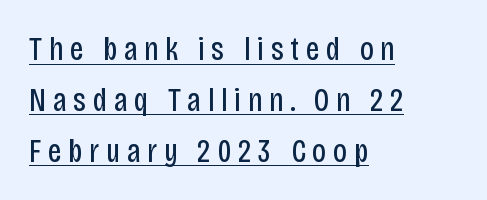
The image shows 33 px regular-weight, condensed sans-serif type, upright; set left-aligned, normal line spacing (1.54x), unusually wide letter spacing (+0.2 em), underlined; low stroke contrast and a large x-height.
